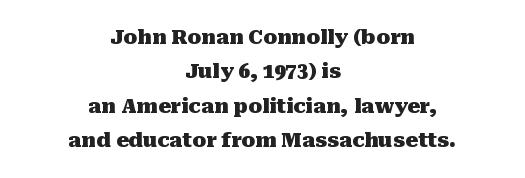
The image shows 20 px bold type, upright; set centered, line spacing 1.72x, normal letter spacing, not underlined.
